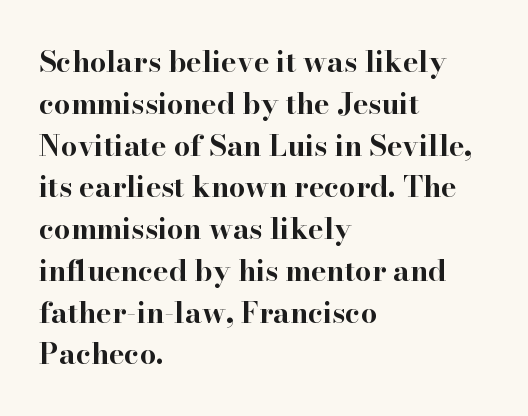
Does the copy run flush right? No — it runs flush left. This rendering leaves character spacing at its baseline value. How would I describe the line gaps? Plain and ordinary. Caption: bold face, heavy strokes. Any mark beneath the type? The region is blank. What kind of face is this? One with serifs.
